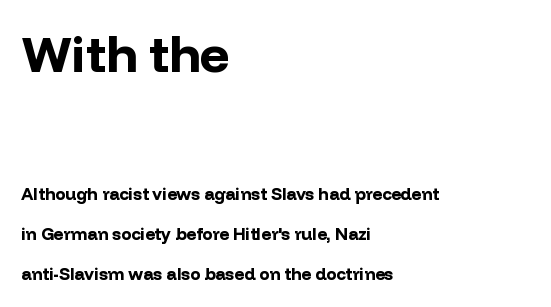
Is this a fixed-width face? No — the glyphs have proportional, varying widths. Caption: upper text group enlarged, lower text group reduced. The lines in this sample share a left origin and differ only in where they stop. The foot of each line stays bare and open.
